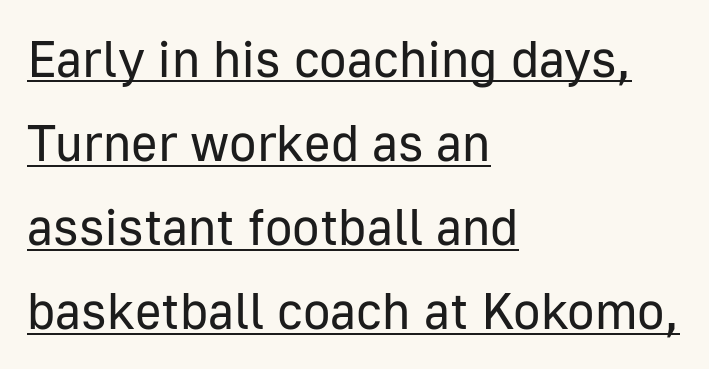
Is there much room between lines? A standard amount, neither cramped nor airy. Think of a printed novel: that variable character pitch is what you see here. The letters stand upright; this is a roman face. Letter spacing: default. The font family rendered here belongs to the sans-serif group. This sample carries an underscore along the baseline area.
